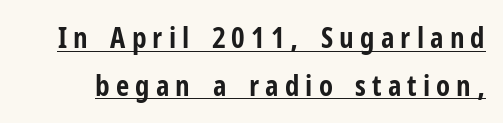
Descenders here cross a horizontal rule under the line. The lines sit at an ordinary, default distance from one another. Think of a printed novel: that variable character pitch is what you see here. The type sits square on the baseline with zero lean.
